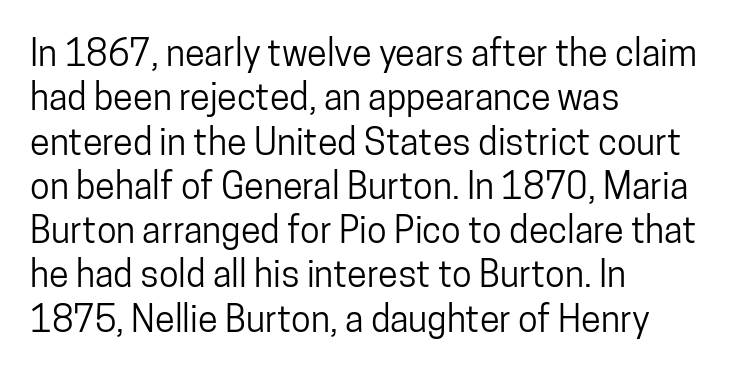
The image shows 36 px condensed sans-serif type, upright; set left-aligned, line spacing 1.23x, normal letter spacing, not underlined; low stroke contrast and a medium x-height.
